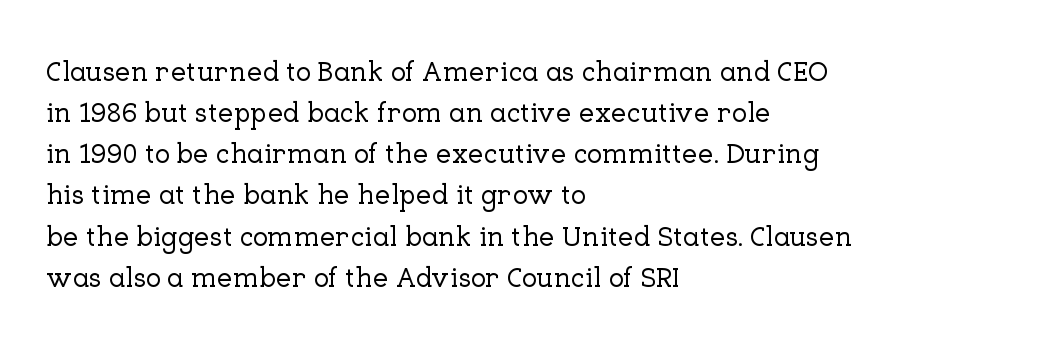
Interline gaps are of average width in this sample. If you drew a ruler down the left edge, every line would touch it. Unlike italic type, these characters show no tilt at all. The letterforms sit shoulder to shoulder at normal distance.
